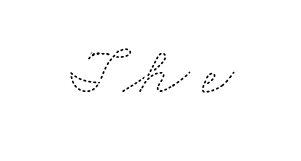
The image shows 68 px thin, wide type; set not underlined; medium stroke contrast and a small x-height.
